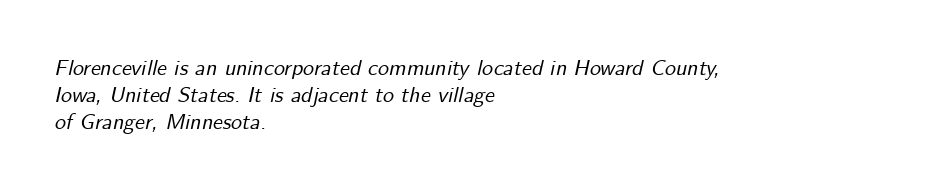
Q: Is the text italic (slanted)? A: Yes, it leans right by about 12 degrees.
Q: Is the text underlined? A: No.
Q: How is the paragraph aligned? A: Left-aligned.
Q: Is the spacing between letters normal or unusually wide? A: Normal.
